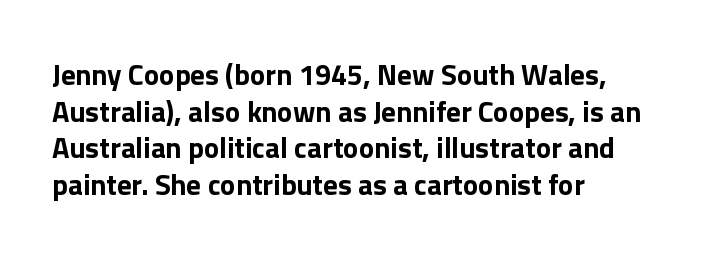
The image shows 29 px bold sans-serif type, upright; set left-aligned, normal line spacing (1.26x), normal letter spacing, not underlined; a medium x-height.
